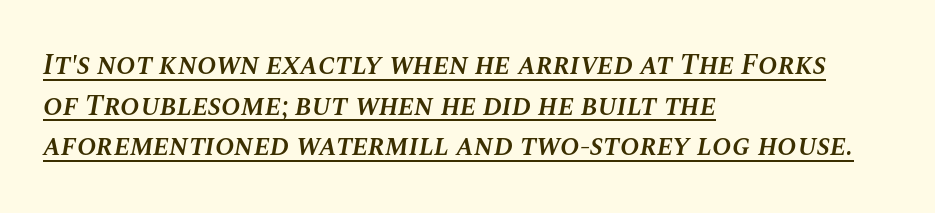
Q: Is the text bold? A: Semi-bold.
Q: Is the text italic (slanted)? A: Yes, it leans right by about 10 degrees.
Q: Is the text underlined? A: Yes.
Q: How is the paragraph aligned? A: Left-aligned.
Q: Is the spacing between letters normal or unusually wide? A: Normal.
Q: Is the spacing between lines tight, normal or loose? A: Normal.
Q: Width (condensed, normal, or wide)? A: Normal.
Q: Stroke contrast? A: Medium.
Q: x-height? A: Large.
Q: Monospaced? A: No.
